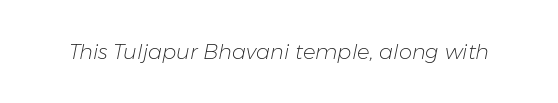
The image shows 21 px text type, italic (leaning right); set normal letter spacing, not underlined.
